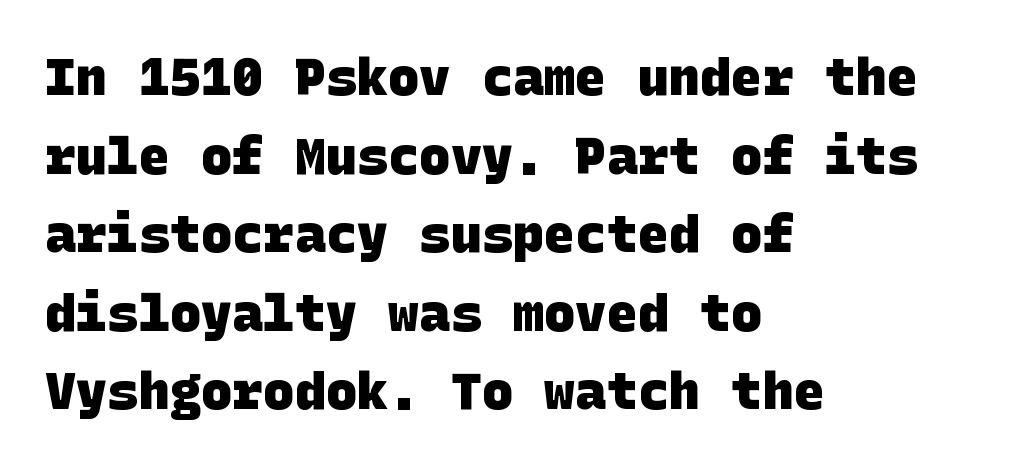
Beneath every word, the page is bare. Does extra space separate the letters? No, they use regular spacing. The letters carry no serifs — their stems end cleanly without finishing strokes. Does the weight exceed regular? Yes, all the way to bold. Rows of type keep a routine distance in the vertical direction. Horizontal alignment here is leftward, the default for most running prose.
